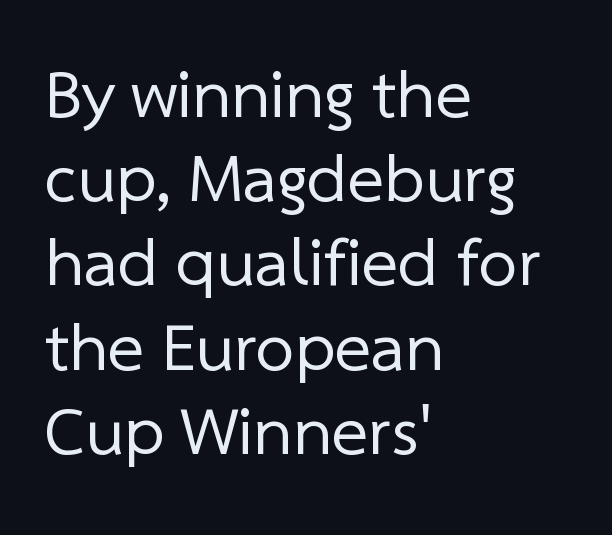
The image shows 69 px regular-weight sans-serif type; set left-aligned, line spacing 1.22x, normal letter spacing, not underlined; low stroke contrast and a medium x-height.
